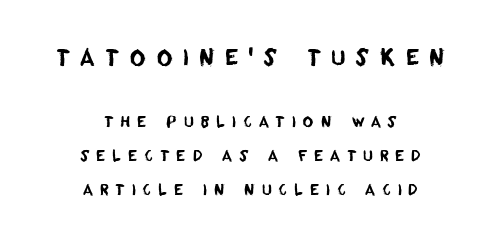
{"underline": "no", "align": "center", "line_spacing": "loose", "line_spacing_ratio": 2.28, "letter_spacing": "wide", "letter_spacing_em": 0.44, "larger_block": "first", "size_ratio": 1.47, "glyph_px": 22}
